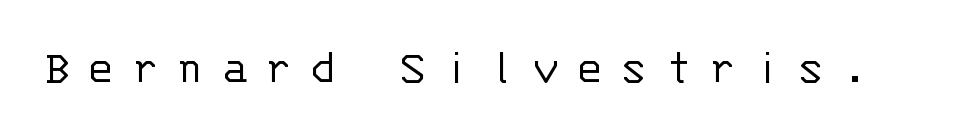
{"serif": "no", "italic": "no", "bold": "no", "weight": "light", "width": "normal", "stroke_contrast": "low", "x_height": "large", "monospaced": "yes", "underline": "no", "letter_spacing": "wide", "letter_spacing_em": 0.33, "glyph_px": 51}
